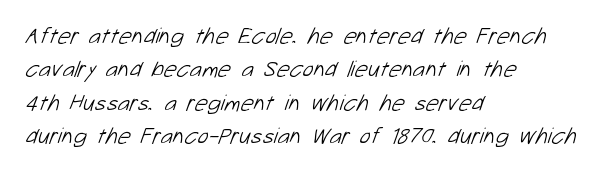
The image shows 23 px text type; set left-aligned, normal line spacing (1.45x), normal letter spacing, not underlined.
